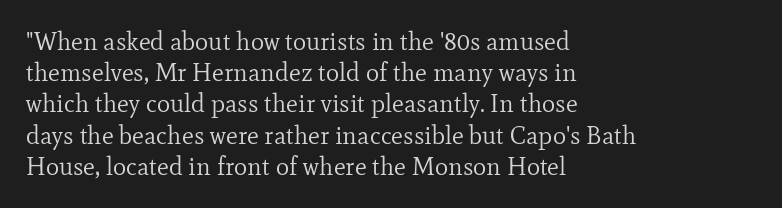
Spacing between characters is what you'd get straight out of the box. Ordinary non-slanted type is in use. The compositor pushed each line to the left boundary. Rows of type keep a routine distance in the vertical direction.
